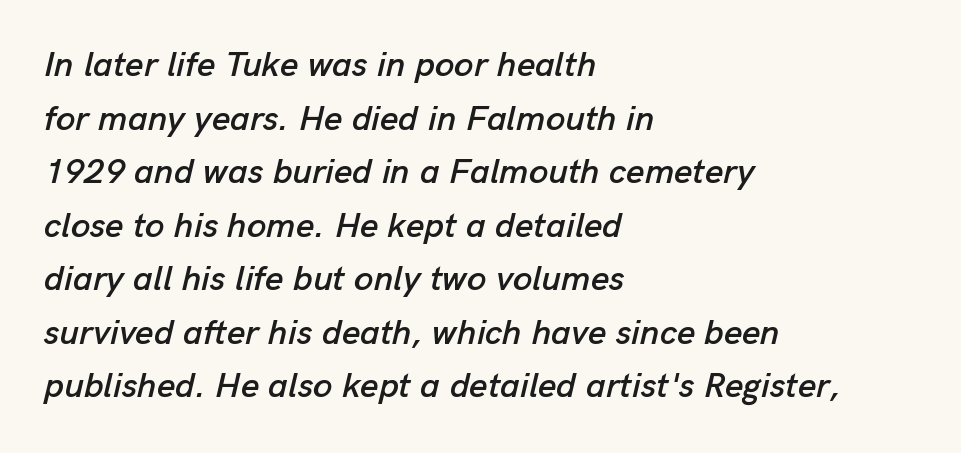
{"italic": "yes", "lean": "right", "slant_degrees": 13, "width": "normal", "stroke_contrast": "low", "x_height": "medium", "monospaced": "no", "underline": "no", "align": "left", "line_spacing": "normal", "line_spacing_ratio": 1.53, "letter_spacing": "normal", "letter_spacing_em": 0.0, "glyph_px": 35}
